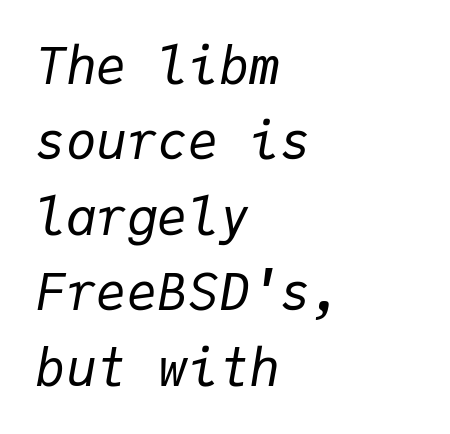
{"italic": "yes", "lean": "right", "slant_degrees": 9, "bold": "no", "weight": "regular", "width": "normal", "stroke_contrast": "low", "x_height": "medium", "monospaced": "yes", "underline": "no", "align": "left", "line_spacing": "normal", "line_spacing_ratio": 1.48, "letter_spacing": "normal", "letter_spacing_em": 0.0, "glyph_px": 51}
